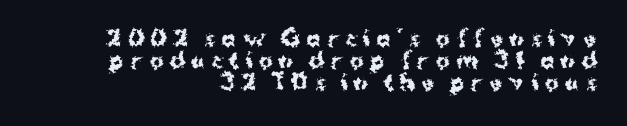
Q: Is the text bold? A: Yes.
Q: Is the text italic (slanted)? A: No, it is upright.
Q: Is the text underlined? A: No.
Q: How is the paragraph aligned? A: Right-aligned.
Q: Is the spacing between letters normal or unusually wide? A: Unusually wide.
Q: Is the spacing between lines tight, normal or loose? A: Tight.
